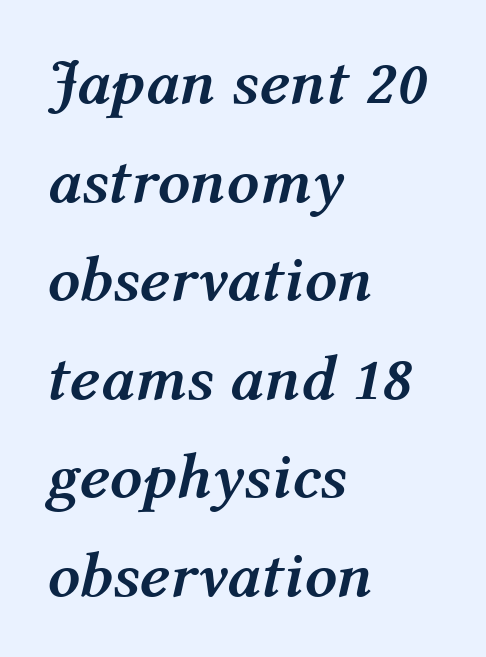
Varying glyph widths throughout — classic text-font behaviour. Nobody drew a line under any word here. If you measured baseline to baseline, you'd find a middling distance. Designer's note — italics engaged. The rendering uses a bold face; every stroke is thick and dark. Every row of glyphs begins at an identical x-position on the left.
